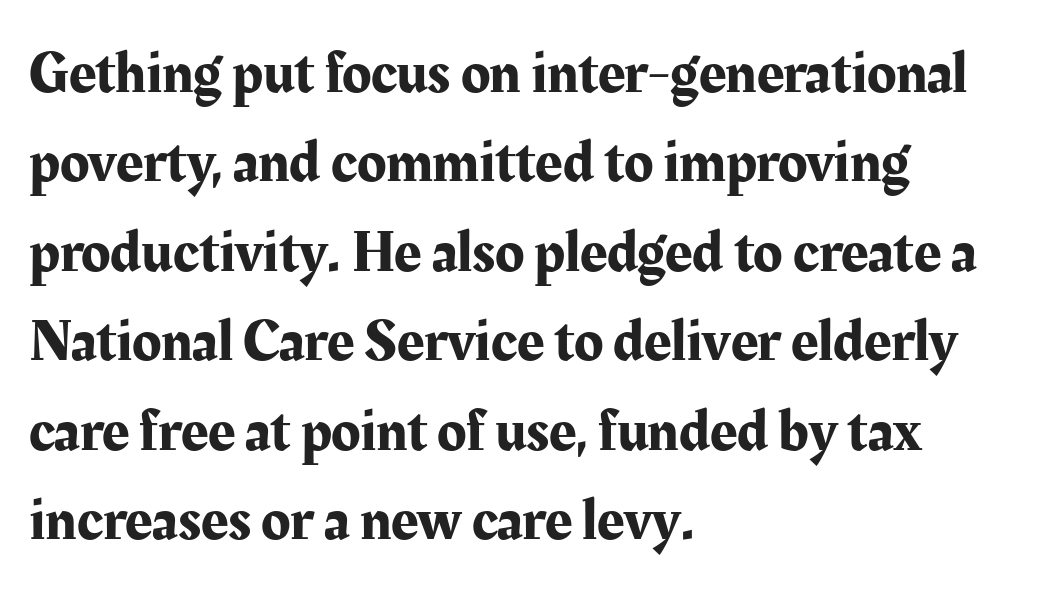
Q: Is the text italic (slanted)? A: No, it is upright.
Q: Is the typeface a serif or a sans-serif typeface? A: Serif.
Q: Is the text underlined? A: No.
Q: How is the paragraph aligned? A: Left-aligned.
Q: Is the spacing between letters normal or unusually wide? A: Normal.
Q: Is the spacing between lines tight, normal or loose? A: Normal.
Q: Width (condensed, normal, or wide)? A: Normal.
Q: Stroke contrast? A: Medium.
Q: x-height? A: Medium.
Q: Monospaced? A: No.
